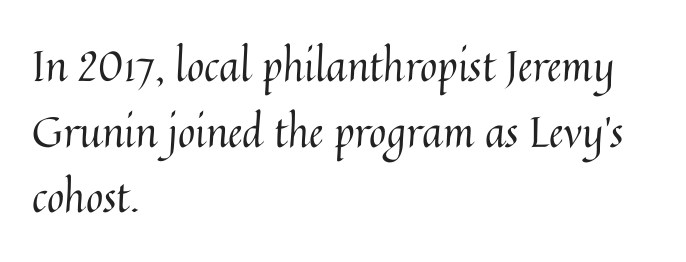
{"bold": "no", "weight": "regular", "width": "normal", "stroke_contrast": "medium", "x_height": "medium", "monospaced": "no", "underline": "no", "align": "left", "line_spacing": "normal", "line_spacing_ratio": 1.56, "letter_spacing": "normal", "letter_spacing_em": 0.0, "glyph_px": 42}
